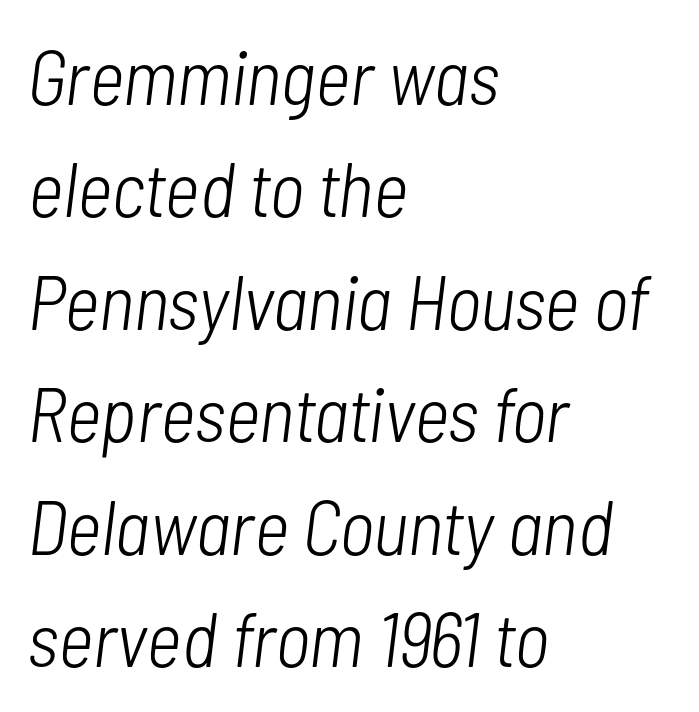
The image shows 77 px light, condensed type, italic (leaning right); set left-aligned, normal line spacing (1.46x), normal letter spacing, not underlined; low stroke contrast and a medium x-height.
